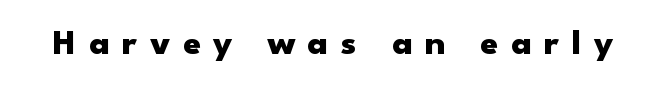
The image shows 36 px heavy, wide sans-serif type, upright; set unusually wide letter spacing (+0.35 em), not underlined; low stroke contrast and a small x-height.
